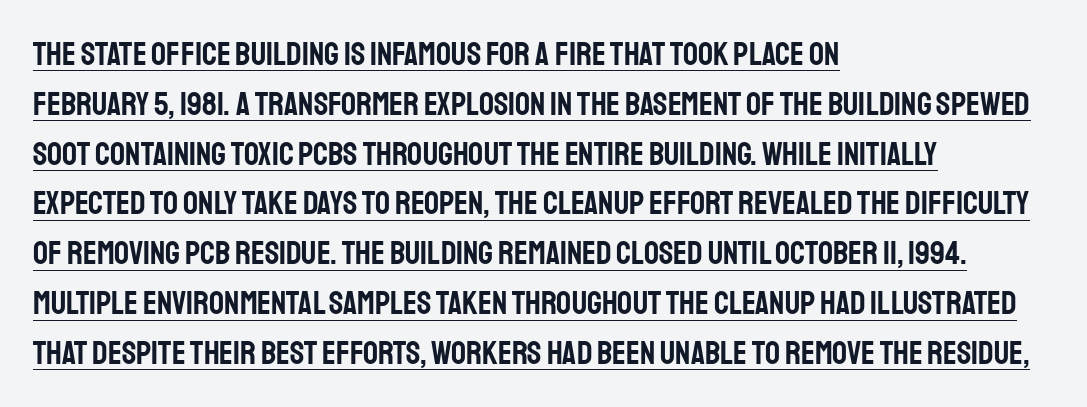
The compositor pushed each line to the left boundary. Does the leading feel generous? No, just average. Tall strokes in this sample are plumb rather than angled. Character widths vary here, with narrow letters taking less room than wide ones.
